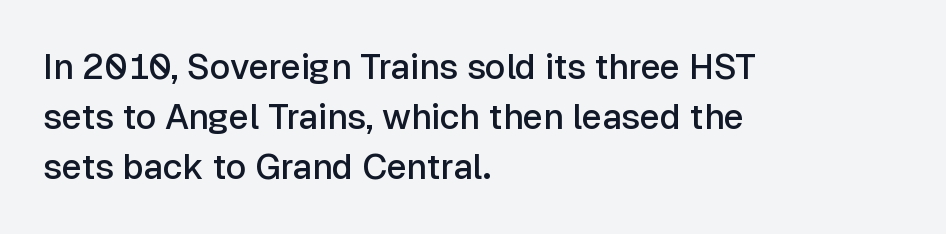
The space between consecutive lines is moderate. What stands out about the letter spacing? Nothing — it is the standard amount. Posture: upright roman. A typesetter would label this face a sans.
